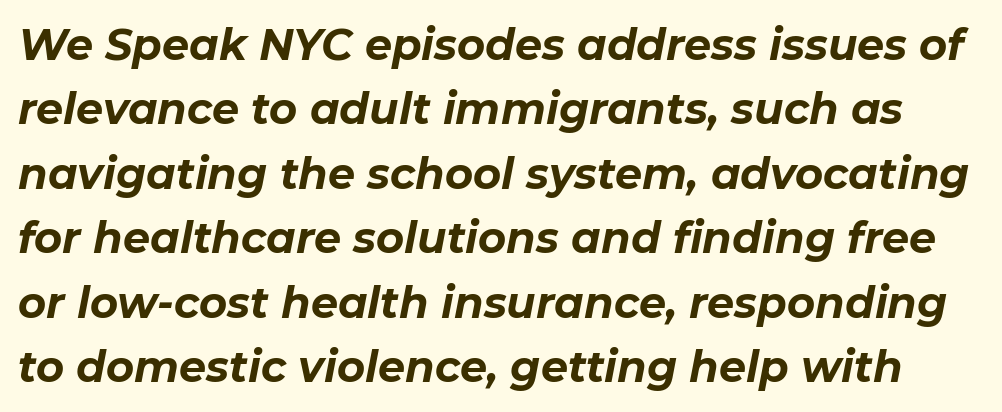
Spacing verdict: proportional, widths tailored to each character. Observe the ordinary spacing: letters are neighbours, not strangers. Honestly, the row spacing looks completely unremarkable. Glance below the letters and you will spot only blank space.
